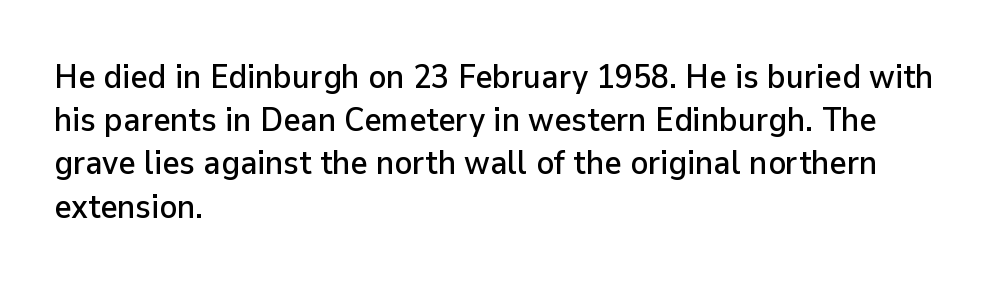
No feet cap the strokes, marking this as sans-serif type. These lines stack with their left ends in a neat column. The lettering holds an erect, upright posture throughout. Think of a printed novel: that variable character pitch is what you see here. The lines sit at an ordinary, default distance from one another. Standard letterfit; no display-style spreading of the glyphs.
